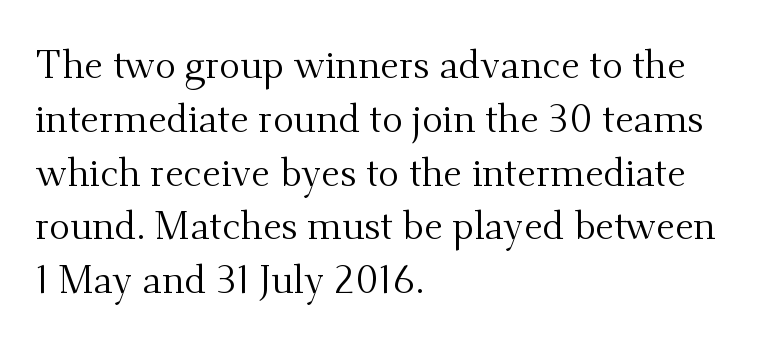
Q: Is the text bold? A: No.
Q: Is the text italic (slanted)? A: No, it is upright.
Q: Is the typeface a serif or a sans-serif typeface? A: Serif.
Q: Is the text underlined? A: No.
Q: How is the paragraph aligned? A: Left-aligned.
Q: Is the spacing between letters normal or unusually wide? A: Normal.
Q: Is the spacing between lines tight, normal or loose? A: Normal.
Q: Width (condensed, normal, or wide)? A: Normal.
Q: Stroke contrast? A: Medium.
Q: x-height? A: Small.
Q: Monospaced? A: No.
